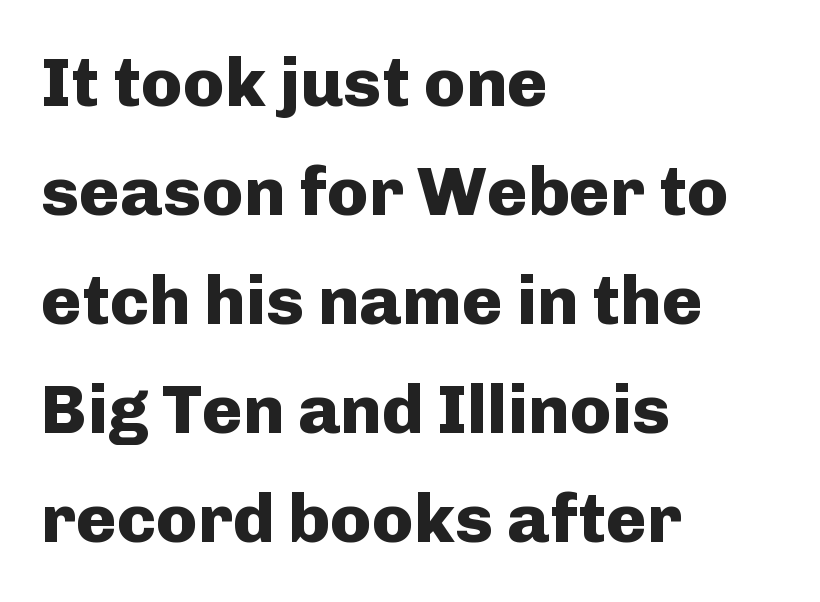
{"serif": "no", "italic": "no", "bold": "yes", "weight": "heavy", "width": "normal", "stroke_contrast": "low", "x_height": "medium", "monospaced": "no", "underline": "no", "align": "left", "line_spacing": "normal", "line_spacing_ratio": 1.58, "letter_spacing": "normal", "letter_spacing_em": 0.0, "glyph_px": 69}
